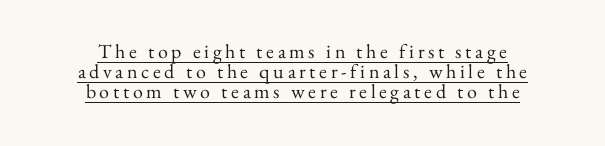
Q: Is the text bold? A: No.
Q: Is the text italic (slanted)? A: No, it is upright.
Q: Is the text underlined? A: Yes.
Q: How is the paragraph aligned? A: Centered.
Q: Is the spacing between lines tight, normal or loose? A: Tight.
